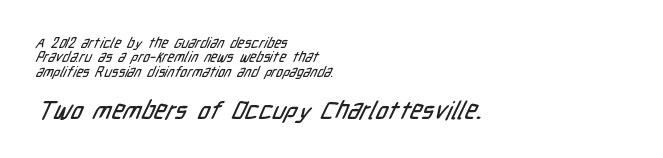
The image shows 25 px text type; set left-aligned, tight line spacing (1.02x), normal letter spacing, not underlined; the second (bottom) block is 1.79x larger.
